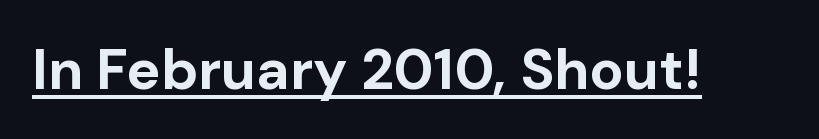
Q: Is the text bold? A: Yes.
Q: Is the text italic (slanted)? A: No, it is upright.
Q: Is the typeface a serif or a sans-serif typeface? A: Sans-serif.
Q: Is the text underlined? A: Yes.
Q: Is the spacing between letters normal or unusually wide? A: Normal.
Q: Width (condensed, normal, or wide)? A: Normal.
Q: Stroke contrast? A: Low.
Q: x-height? A: Medium.
Q: Monospaced? A: No.
